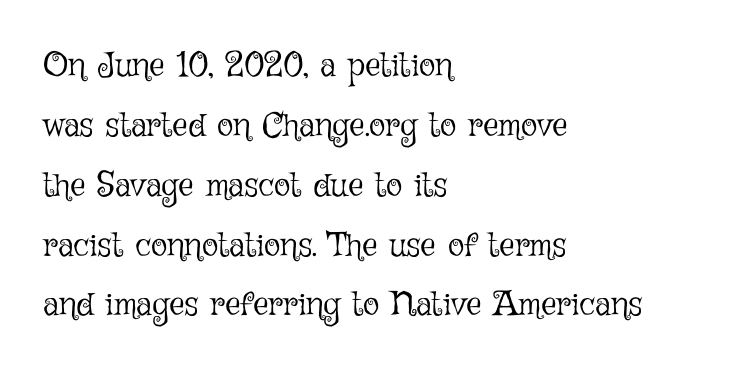
Q: Is the text bold? A: No.
Q: Is the text italic (slanted)? A: No, it is upright.
Q: Is the text underlined? A: No.
Q: How is the paragraph aligned? A: Left-aligned.
Q: Is the spacing between letters normal or unusually wide? A: Normal.
Q: Width (condensed, normal, or wide)? A: Normal.
Q: Stroke contrast? A: Low.
Q: x-height? A: Medium.
Q: Monospaced? A: No.
